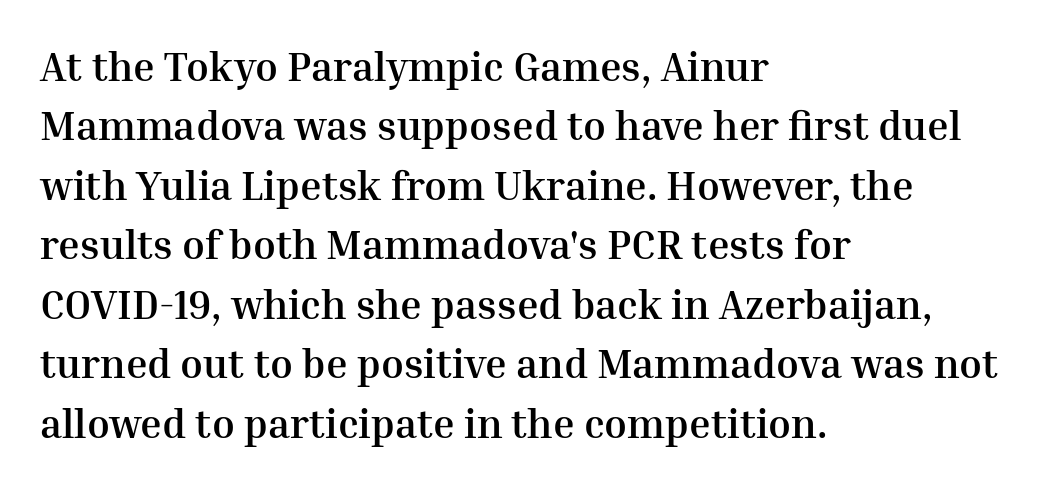
{"serif": "yes", "italic": "no", "bold": "yes", "weight": "semibold", "width": "normal", "stroke_contrast": "medium", "x_height": "medium", "monospaced": "no", "underline": "no", "align": "left", "line_spacing": "normal", "line_spacing_ratio": 1.45, "letter_spacing": "normal", "letter_spacing_em": 0.0, "glyph_px": 41}
